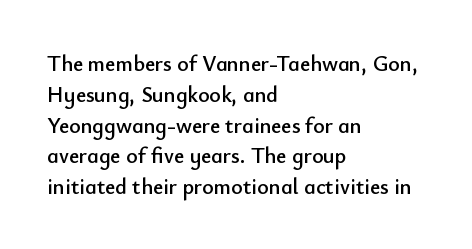
The image shows 22 px text type, upright; set left-aligned, normal line spacing (1.4x), normal letter spacing, not underlined.
